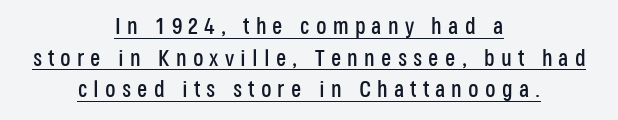
This is the regular roman posture of the typeface. The face used here is rendered with a markedly widened letterfit. Where is the straight margin? There isn't one; the lines are centered. A baseline rule has been typeset under these characters. The leading is moderate, giving the passage an even texture.
